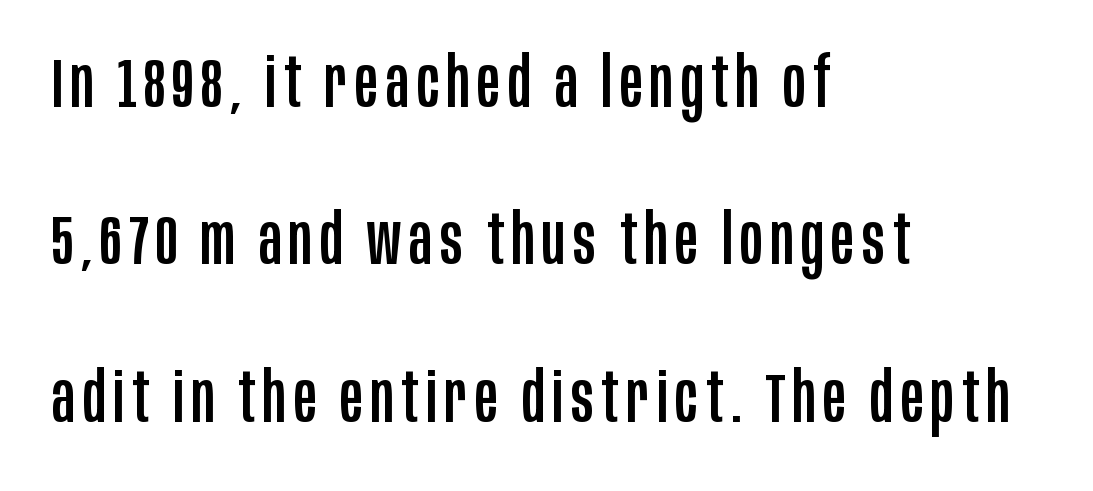
{"serif": "no", "italic": "no", "width": "condensed", "stroke_contrast": "low", "x_height": "large", "monospaced": "no", "underline": "no", "align": "left", "line_spacing": "loose", "line_spacing_ratio": 2.28, "glyph_px": 69}
